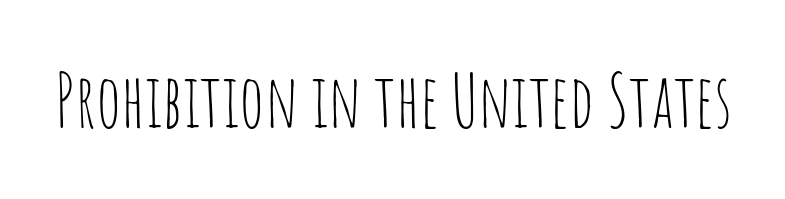
Q: Is the text bold? A: No.
Q: Is the text italic (slanted)? A: No, it is upright.
Q: Is the typeface a serif or a sans-serif typeface? A: Sans-serif.
Q: Is the text underlined? A: No.
Q: Is the spacing between letters normal or unusually wide? A: Normal.
Q: Width (condensed, normal, or wide)? A: Condensed.
Q: Stroke contrast? A: Low.
Q: x-height? A: Large.
Q: Monospaced? A: No.
